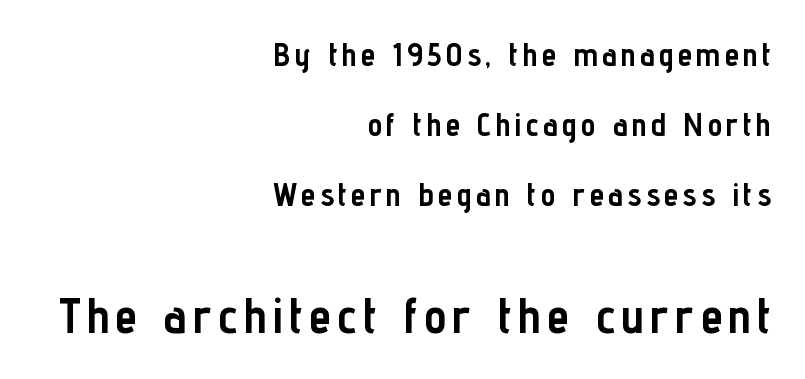
{"serif": "no", "italic": "no", "bold": "yes", "weight": "semibold", "width": "condensed", "stroke_contrast": "low", "x_height": "medium", "monospaced": "no", "underline": "no", "align": "right", "line_spacing": "loose", "line_spacing_ratio": 2.12, "larger_block": "second", "size_ratio": 1.52, "glyph_px": 50}
